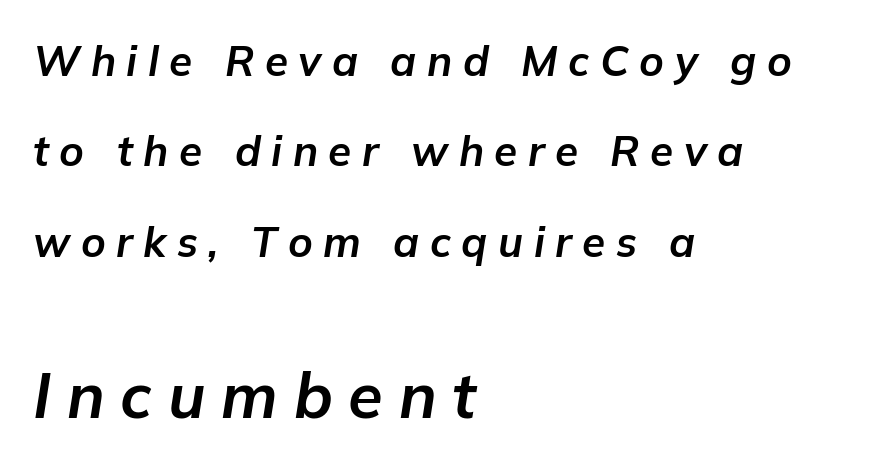
The passage shown is typed in a proportional face where columns would drift. A clean baseline with only descenders dipping below it. Typographic density is high because the face is bold. The following chunk of copy outweighs the initial chunk in type size.
